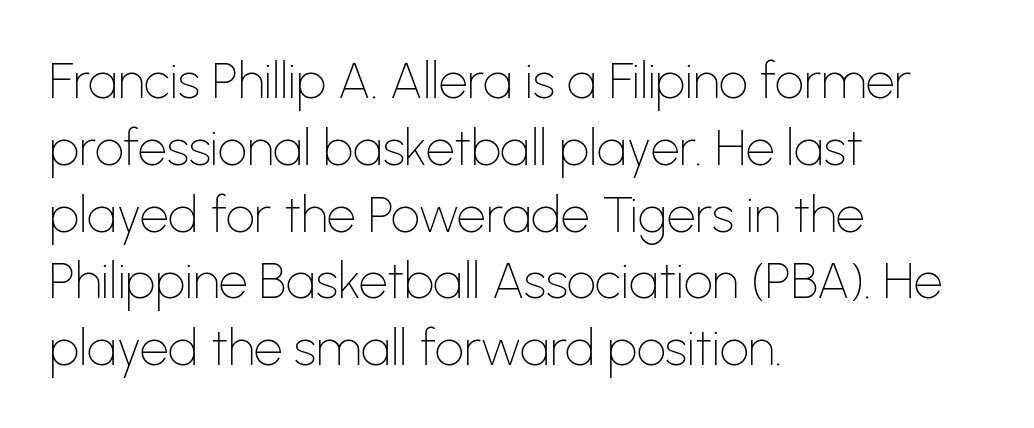
Q: Is the text bold? A: No.
Q: Is the text italic (slanted)? A: No, it is upright.
Q: Is the typeface a serif or a sans-serif typeface? A: Sans-serif.
Q: Is the text underlined? A: No.
Q: How is the paragraph aligned? A: Left-aligned.
Q: Is the spacing between letters normal or unusually wide? A: Normal.
Q: Is the spacing between lines tight, normal or loose? A: Normal.
Q: Width (condensed, normal, or wide)? A: Normal.
Q: Stroke contrast? A: Low.
Q: x-height? A: Medium.
Q: Monospaced? A: No.
